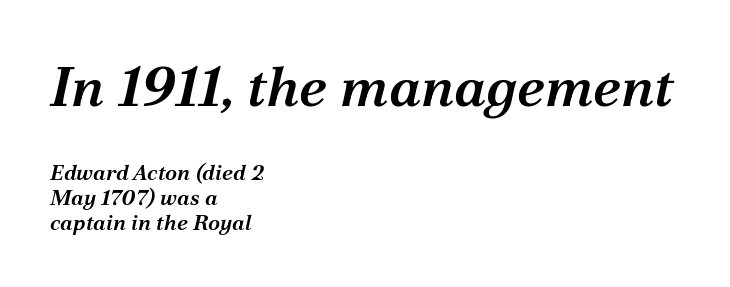
The image shows 56 px semibold serif type, italic (leaning right); set left-aligned, tight line spacing (1.13x), normal letter spacing, not underlined; the first (top) block is 2.55x larger; medium stroke contrast and a medium x-height.
